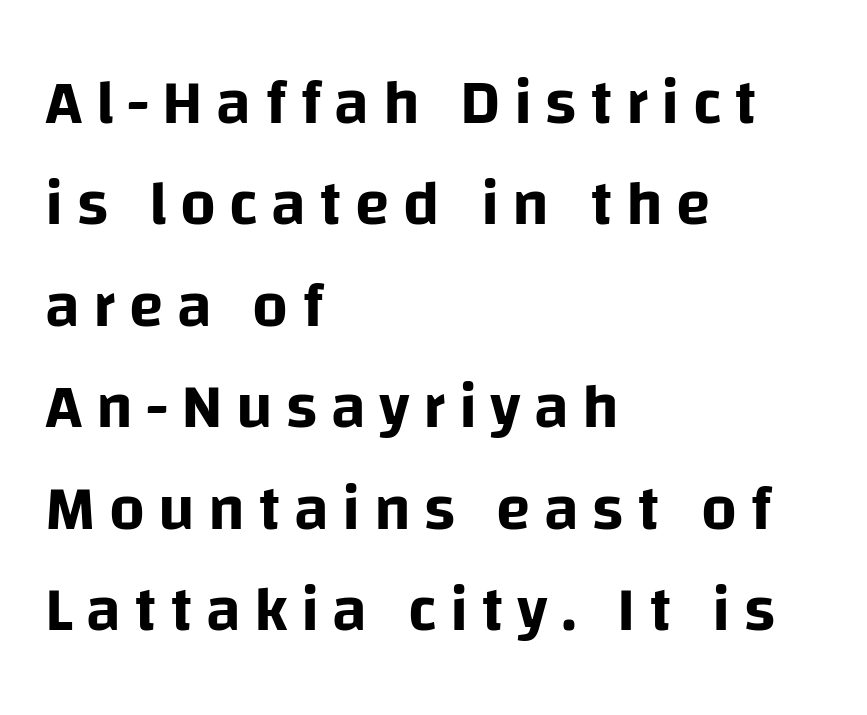
Q: Is the text italic (slanted)? A: No, it is upright.
Q: Is the typeface a serif or a sans-serif typeface? A: Sans-serif.
Q: Is the text underlined? A: No.
Q: How is the paragraph aligned? A: Left-aligned.
Q: Is the spacing between letters normal or unusually wide? A: Unusually wide.
Q: Is the spacing between lines tight, normal or loose? A: Normal.
Q: Width (condensed, normal, or wide)? A: Normal.
Q: Stroke contrast? A: Low.
Q: x-height? A: Large.
Q: Monospaced? A: No.
